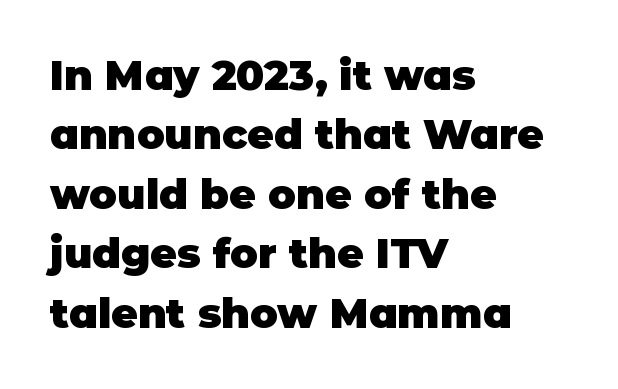
{"serif": "no", "italic": "no", "bold": "yes", "weight": "heavy", "width": "normal", "stroke_contrast": "low", "x_height": "large", "monospaced": "no", "underline": "no", "align": "left", "line_spacing": "normal", "line_spacing_ratio": 1.45, "letter_spacing": "normal", "letter_spacing_em": 0.0, "glyph_px": 41}
